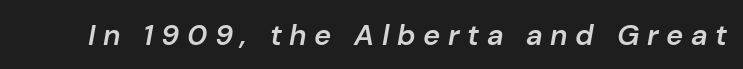
Q: Is the text bold? A: Semi-bold.
Q: Is the text italic (slanted)? A: Yes, it leans right by about 10 degrees.
Q: Is the text underlined? A: No.
Q: Is the spacing between letters normal or unusually wide? A: Unusually wide.
Q: Width (condensed, normal, or wide)? A: Normal.
Q: Stroke contrast? A: Low.
Q: x-height? A: Medium.
Q: Monospaced? A: No.
